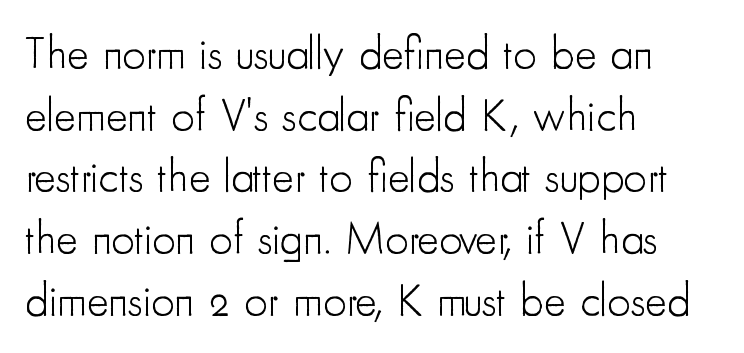
{"serif": "no", "italic": "no", "bold": "no", "weight": "light", "width": "condensed", "stroke_contrast": "low", "x_height": "small", "monospaced": "no", "underline": "no", "align": "left", "line_spacing": "normal", "line_spacing_ratio": 1.34, "letter_spacing": "normal", "letter_spacing_em": 0.0, "glyph_px": 46}
